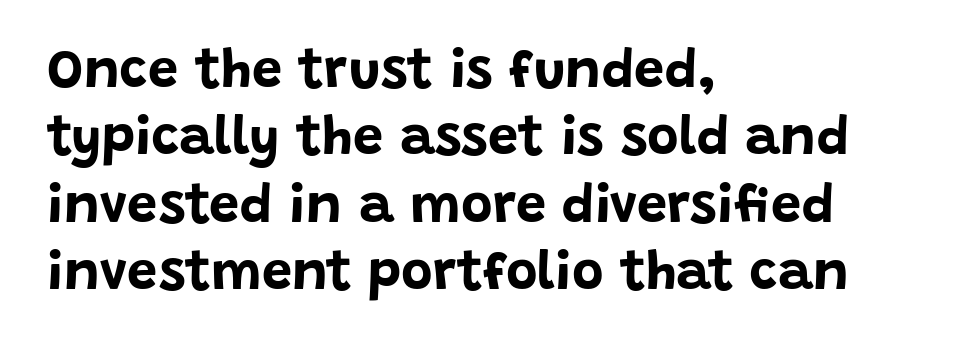
The image shows 54 px bold sans-serif type, upright; set left-aligned, normal line spacing (1.25x), normal letter spacing, not underlined; low stroke contrast and a large x-height.
